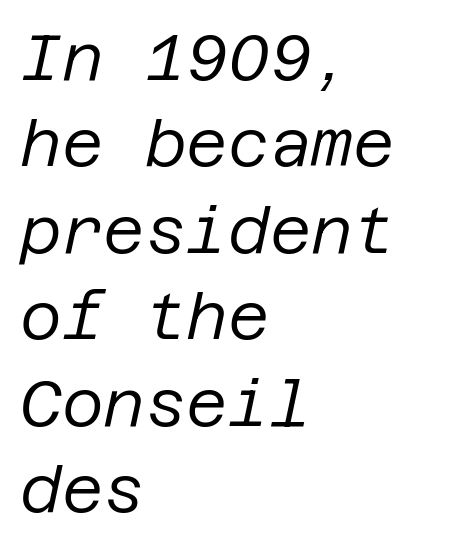
Q: Is the text bold? A: No.
Q: Is the text italic (slanted)? A: Yes, it leans right by about 12 degrees.
Q: Is the text underlined? A: No.
Q: How is the paragraph aligned? A: Left-aligned.
Q: Is the spacing between letters normal or unusually wide? A: Normal.
Q: Is the spacing between lines tight, normal or loose? A: Normal.
Q: Width (condensed, normal, or wide)? A: Normal.
Q: Stroke contrast? A: Low.
Q: x-height? A: Large.
